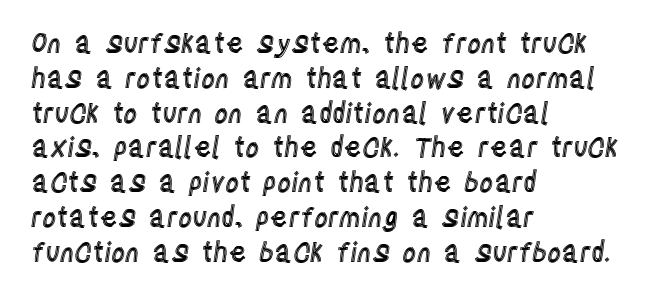
{"underline": "no", "align": "left", "line_spacing": "normal", "line_spacing_ratio": 1.29, "letter_spacing": "normal", "letter_spacing_em": 0.0, "glyph_px": 27}
